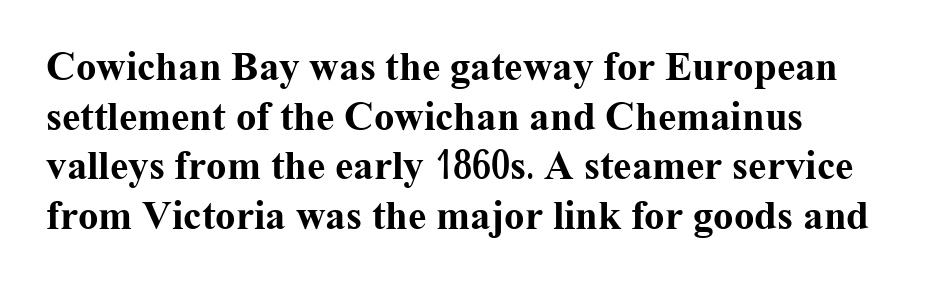
The image shows 41 px bold serif type, upright; set left-aligned, line spacing 1.21x, normal letter spacing, not underlined; medium stroke contrast and a medium x-height.
